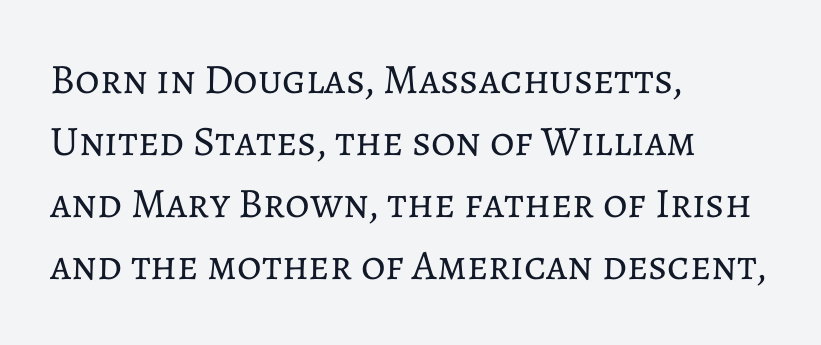
Q: Is the text bold? A: No.
Q: Is the text italic (slanted)? A: No, it is upright.
Q: Is the text underlined? A: No.
Q: How is the paragraph aligned? A: Left-aligned.
Q: Is the spacing between letters normal or unusually wide? A: Normal.
Q: Is the spacing between lines tight, normal or loose? A: Normal.
Q: Width (condensed, normal, or wide)? A: Normal.
Q: Stroke contrast? A: Low.
Q: x-height? A: Medium.
Q: Monospaced? A: No.
